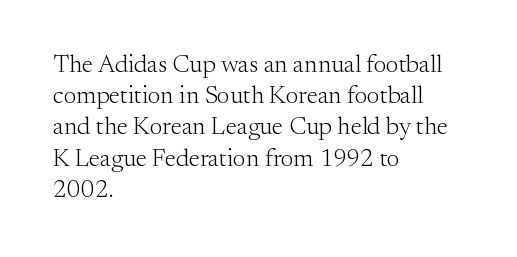
Q: Is the text bold? A: No.
Q: Is the text italic (slanted)? A: No, it is upright.
Q: Is the text underlined? A: No.
Q: How is the paragraph aligned? A: Left-aligned.
Q: Is the spacing between letters normal or unusually wide? A: Normal.
Q: Is the spacing between lines tight, normal or loose? A: Normal.
